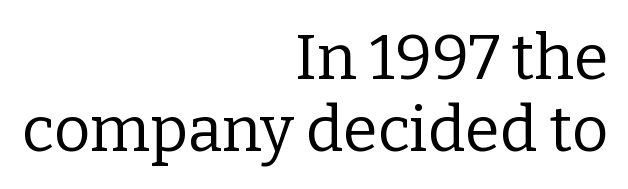
The image shows 63 px regular-weight serif type, upright; set right-aligned, tight line spacing (1.15x), normal letter spacing, not underlined; low stroke contrast and a medium x-height.
